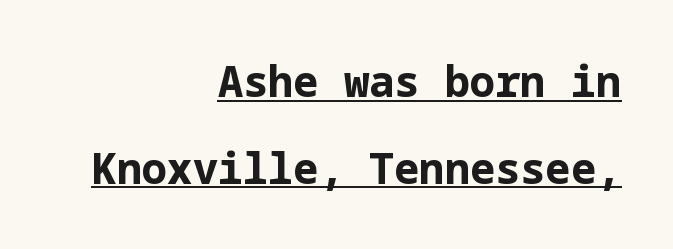
Students, observe: this is what heavily led, spacious text looks like. A typographer would call this underscored text. You can tell from the bare stems that sans-serif type was used. These lines were composed using upright roman letters.
